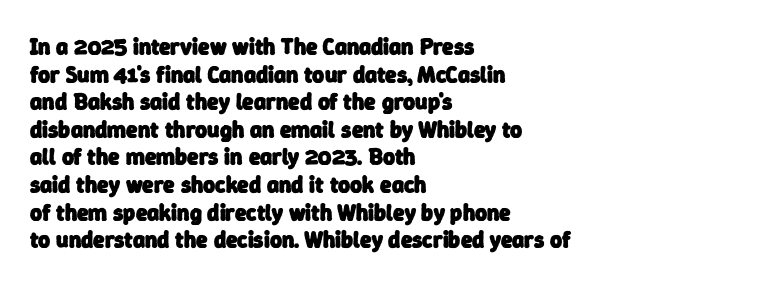
{"bold": "yes", "underline": "no", "align": "left", "line_spacing_ratio": 1.2, "letter_spacing": "normal", "letter_spacing_em": 0.0, "glyph_px": 23}
